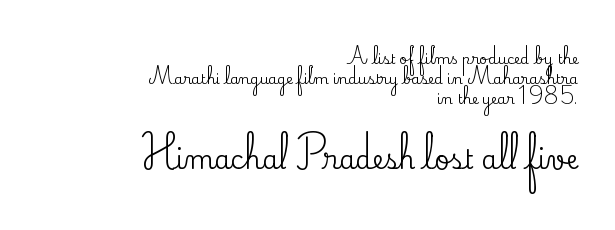
Q: Is the text italic (slanted)? A: No, it is upright.
Q: Is the text underlined? A: No.
Q: How is the paragraph aligned? A: Right-aligned.
Q: Is the spacing between letters normal or unusually wide? A: Normal.
Q: Is the spacing between lines tight, normal or loose? A: Normal.
Q: Which block of text is set in a larger size, the first (top) or the second (bottom)? A: The second (bottom) one.
